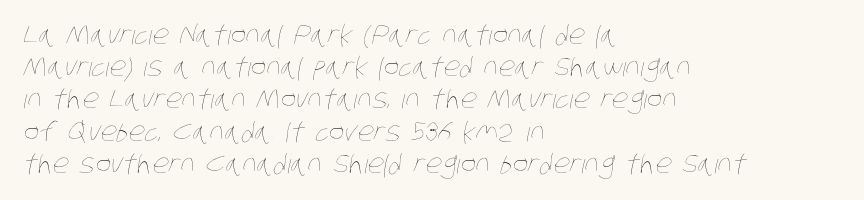
The ragged edge is on the right, which tells us the setting is flush left. Nobody touched the tracking dial on this one. The string is rendered with underlining switched off. The weight tops out at a normal text grade.
